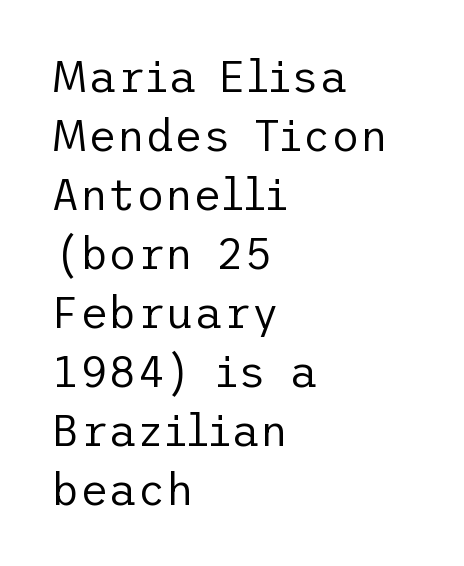
The image shows 44 px regular-weight sans-serif type, upright; set left-aligned, normal line spacing (1.34x), normal letter spacing, not underlined; low stroke contrast and a medium x-height.
